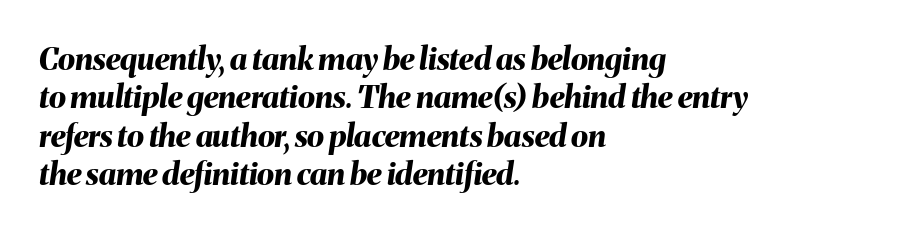
The image shows 31 px bold type, italic (leaning right); set left-aligned, line spacing 1.24x, normal letter spacing, not underlined; medium stroke contrast and a medium x-height.
